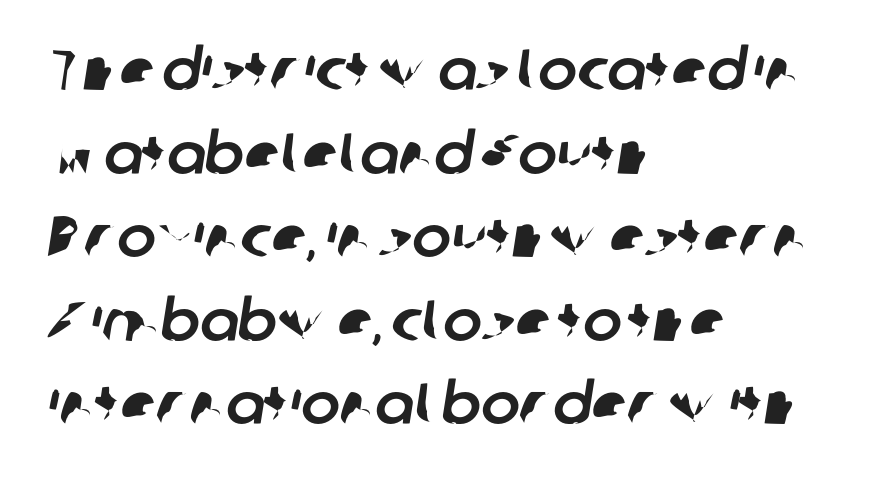
Q: Is the typeface a serif or a sans-serif typeface? A: Sans-serif.
Q: Is the text underlined? A: No.
Q: How is the paragraph aligned? A: Left-aligned.
Q: Is the spacing between letters normal or unusually wide? A: Normal.
Q: Is the spacing between lines tight, normal or loose? A: Normal.
Q: Width (condensed, normal, or wide)? A: Normal.
Q: Stroke contrast? A: Low.
Q: x-height? A: Medium.
Q: Monospaced? A: No.
